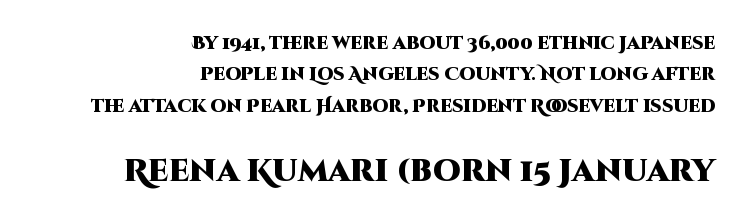
Note the varied advance widths — an 'i' is clearly narrower than an 'm'. This is roman type, the default non-slanted kind. Is the lower block the larger one? Yes — the lower block carries the bigger type. Here the glyphs are tracked normally, forming tight word shapes. Grotesque or geometric, the face here clearly has no serifs. Just letters on the line, the space beneath them empty.
